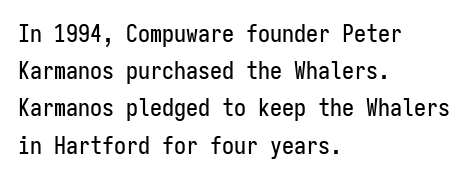
The image shows 24 px text type, upright; set left-aligned, normal line spacing (1.55x), normal letter spacing, not underlined.
